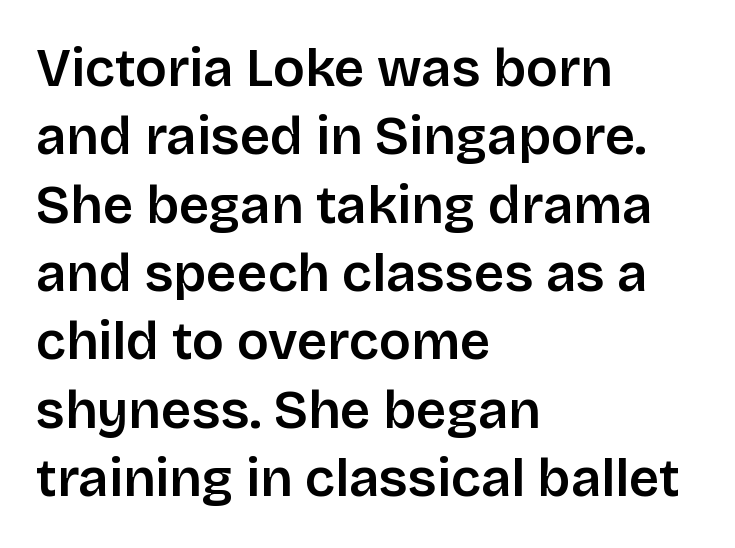
{"serif": "no", "italic": "no", "width": "normal", "stroke_contrast": "low", "x_height": "large", "monospaced": "no", "underline": "no", "align": "left", "line_spacing": "normal", "line_spacing_ratio": 1.29, "letter_spacing": "normal", "letter_spacing_em": 0.0, "glyph_px": 53}
